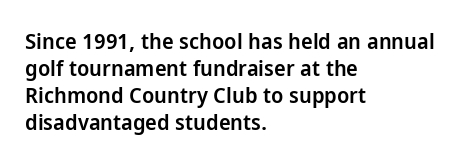
{"italic": "no", "bold": "semi", "underline": "no", "align": "left", "line_spacing_ratio": 1.23, "letter_spacing": "normal", "letter_spacing_em": 0.0, "glyph_px": 22}
